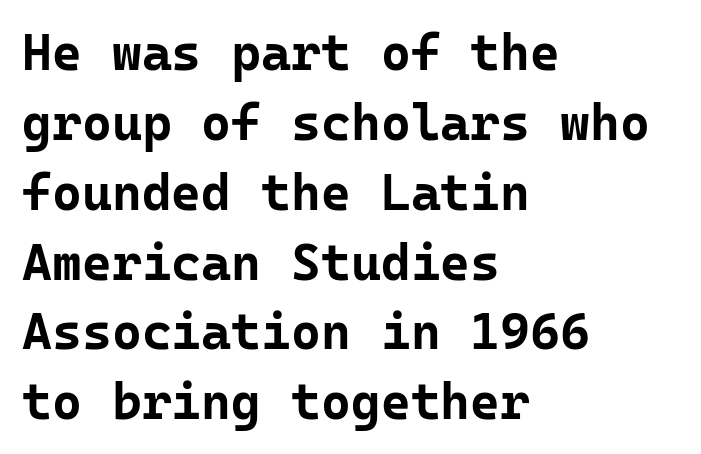
The rendering shows plain stroke endings on the letterforms — a sans-serif design. Upright lettering throughout. The line texture is even and compact thanks to regular tracking. Is this a fixed-width face? Yes — each glyph sits in an identical cell. The line-height multiplier appears to be the usual default. The passage is arranged the way most books set body copy — flush left.
